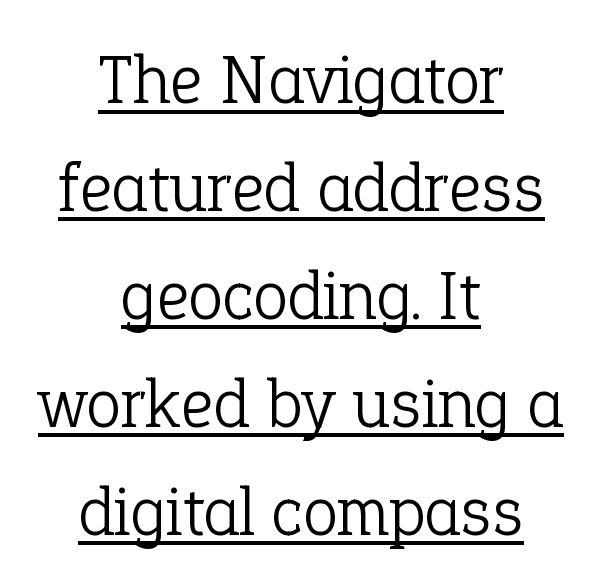
These lines are rendered in a variable-pitch font. One-word summary of the alignment: center. Every stem runs plumb, perpendicular to the baseline. The passage shown has conventional tracking throughout.
